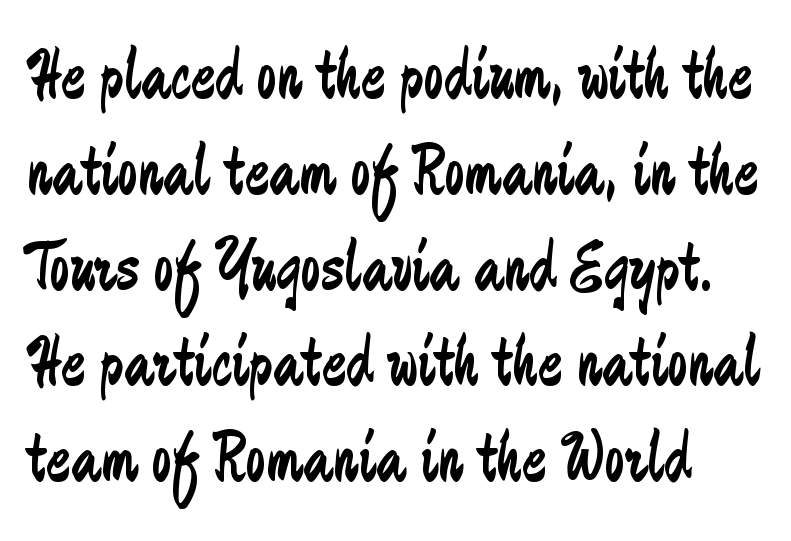
The image shows 72 px regular-weight, condensed sans-serif type; set normal line spacing (1.33x), normal letter spacing, not underlined; low stroke contrast and a small x-height.
